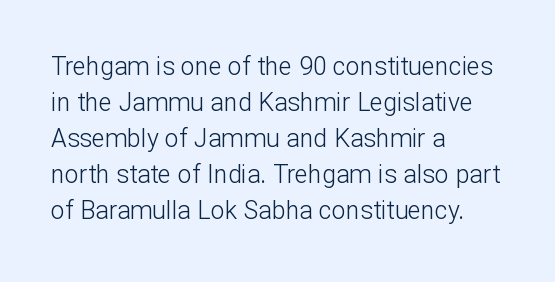
The rendering anchors every line to the left-hand side. Words appear dense and cohesive because spacing is normal. Does the leading feel generous? No, just average. A quiet, ordinary-to-light weight characterises the typeface.
